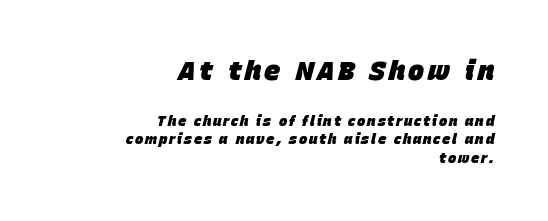
The image shows 27 px bold type, italic (leaning right); set right-aligned, normal line spacing (1.33x), not underlined; the first (top) block is 1.93x larger.
